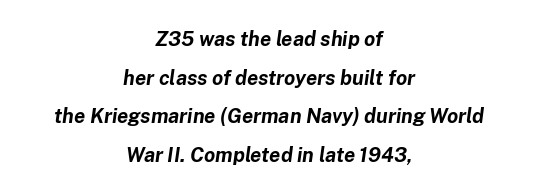
The image shows 20 px bold type, italic (leaning right); set centered, loose line spacing (1.93x), normal letter spacing, not underlined.
